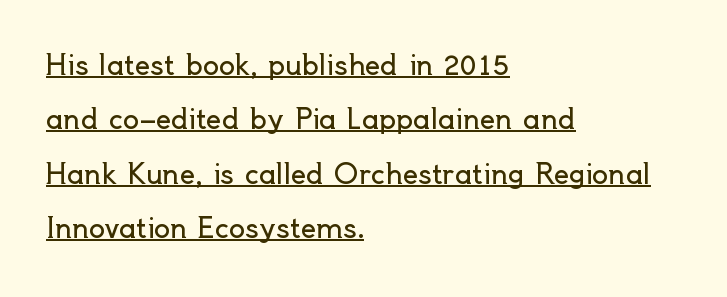
Q: Is the text bold? A: No.
Q: Is the text italic (slanted)? A: No, it is upright.
Q: Is the text underlined? A: Yes.
Q: How is the paragraph aligned? A: Left-aligned.
Q: Is the spacing between letters normal or unusually wide? A: Normal.
Q: Is the spacing between lines tight, normal or loose? A: Loose.
